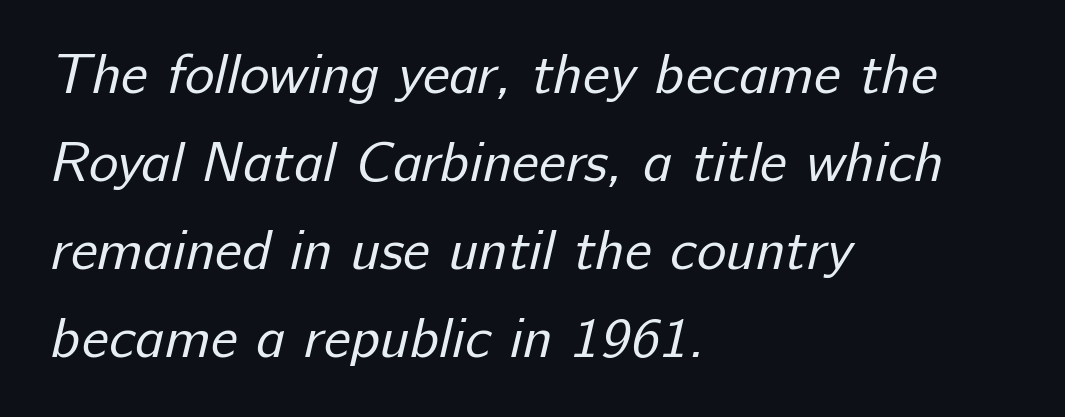
The image shows 56 px regular-weight sans-serif type; set left-aligned, normal line spacing (1.57x), normal letter spacing, not underlined; low stroke contrast and a medium x-height.
